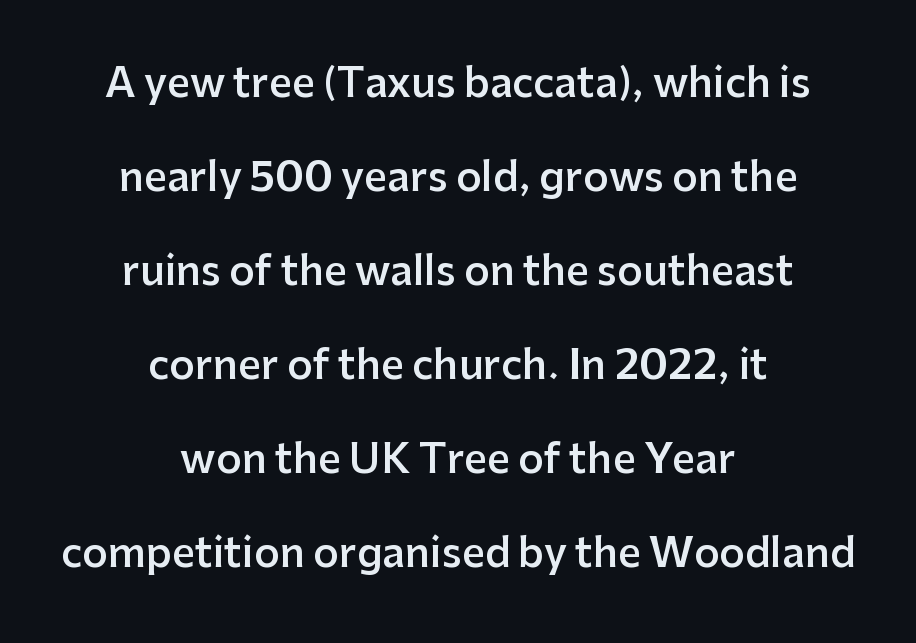
{"serif": "no", "italic": "no", "bold": "semi", "weight": "semibold", "width": "normal", "stroke_contrast": "low", "x_height": "medium", "monospaced": "no", "underline": "no", "align": "center", "line_spacing": "loose", "line_spacing_ratio": 2.35, "letter_spacing": "normal", "letter_spacing_em": 0.0, "glyph_px": 40}
